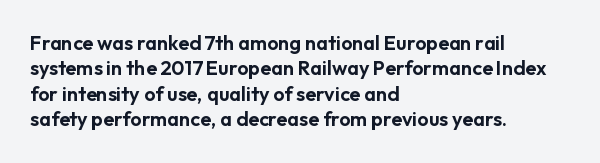
Q: Is the text italic (slanted)? A: No, it is upright.
Q: Is the text underlined? A: No.
Q: How is the paragraph aligned? A: Left-aligned.
Q: Is the spacing between letters normal or unusually wide? A: Normal.
Q: Is the spacing between lines tight, normal or loose? A: Normal.
